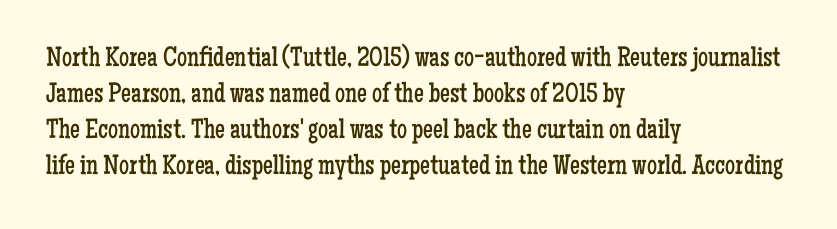
{"serif": "yes", "italic": "no", "bold": "no", "weight": "regular", "width": "condensed", "stroke_contrast": "low", "x_height": "medium", "monospaced": "no", "underline": "no", "align": "left", "line_spacing": "normal", "line_spacing_ratio": 1.28, "letter_spacing": "normal", "letter_spacing_em": 0.0, "glyph_px": 28}
